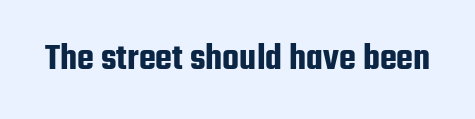
Q: Is the text italic (slanted)? A: No, it is upright.
Q: Is the typeface a serif or a sans-serif typeface? A: Sans-serif.
Q: Is the text underlined? A: No.
Q: Is the spacing between letters normal or unusually wide? A: Normal.
Q: Width (condensed, normal, or wide)? A: Condensed.
Q: Stroke contrast? A: Low.
Q: x-height? A: Medium.
Q: Monospaced? A: No.
